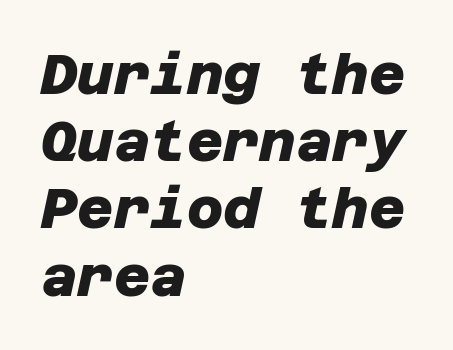
Q: Is the text bold? A: Yes.
Q: Is the typeface a serif or a sans-serif typeface? A: Sans-serif.
Q: Is the text underlined? A: No.
Q: How is the paragraph aligned? A: Left-aligned.
Q: Is the spacing between letters normal or unusually wide? A: Normal.
Q: Width (condensed, normal, or wide)? A: Normal.
Q: Stroke contrast? A: Low.
Q: x-height? A: Large.
